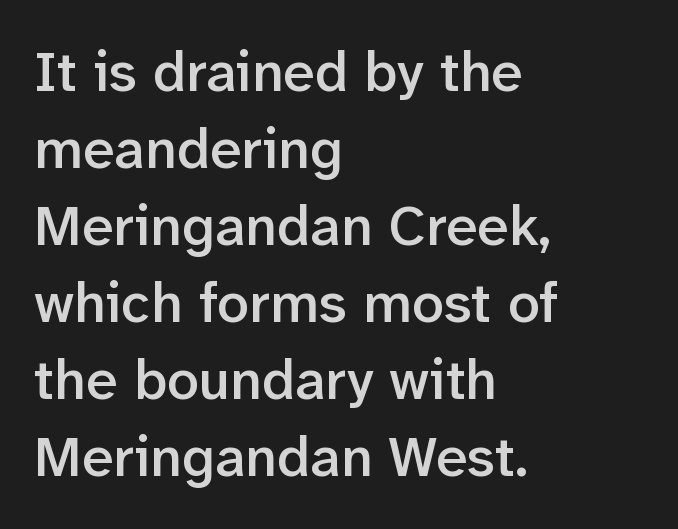
{"serif": "no", "italic": "no", "bold": "semi", "weight": "semibold", "width": "normal", "stroke_contrast": "low", "x_height": "medium", "monospaced": "no", "underline": "no", "align": "left", "line_spacing": "normal", "line_spacing_ratio": 1.35, "letter_spacing": "normal", "letter_spacing_em": 0.0, "glyph_px": 57}
